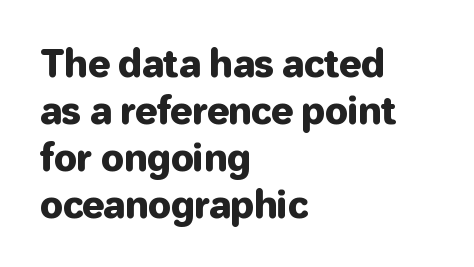
Q: Is the text italic (slanted)? A: No, it is upright.
Q: Is the typeface a serif or a sans-serif typeface? A: Sans-serif.
Q: Is the text underlined? A: No.
Q: How is the paragraph aligned? A: Left-aligned.
Q: Is the spacing between letters normal or unusually wide? A: Normal.
Q: Is the spacing between lines tight, normal or loose? A: Normal.
Q: Width (condensed, normal, or wide)? A: Normal.
Q: Stroke contrast? A: Low.
Q: x-height? A: Medium.
Q: Monospaced? A: No.
